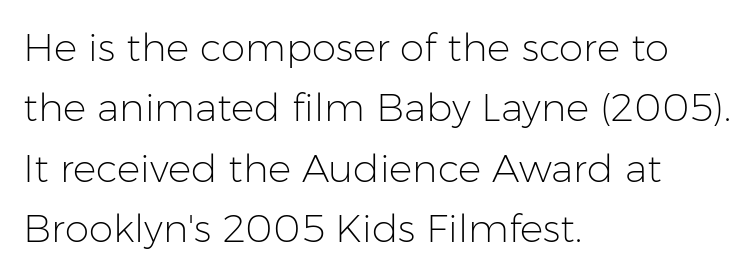
Q: Is the text bold? A: No.
Q: Is the text italic (slanted)? A: No, it is upright.
Q: Is the typeface a serif or a sans-serif typeface? A: Sans-serif.
Q: Is the text underlined? A: No.
Q: How is the paragraph aligned? A: Left-aligned.
Q: Is the spacing between letters normal or unusually wide? A: Normal.
Q: Is the spacing between lines tight, normal or loose? A: Normal.
Q: Width (condensed, normal, or wide)? A: Normal.
Q: Stroke contrast? A: Low.
Q: x-height? A: Medium.
Q: Monospaced? A: No.
